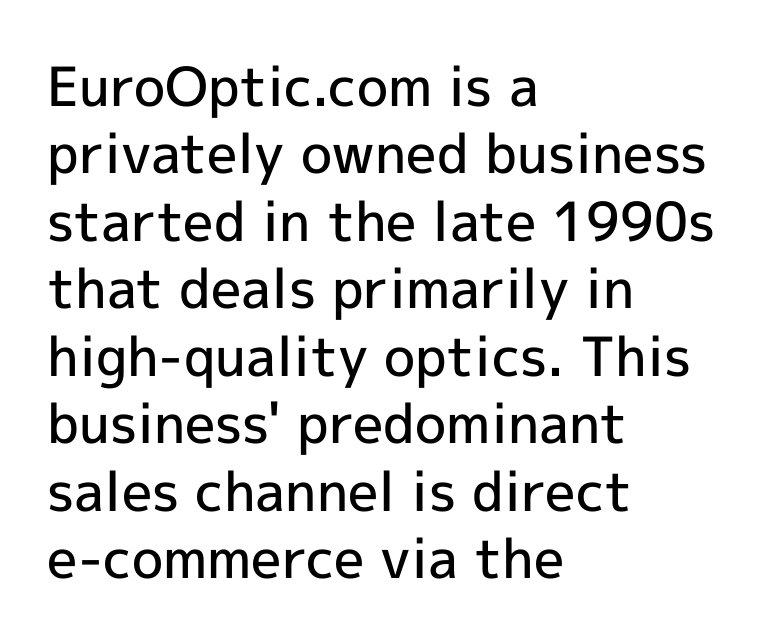
Q: Is the text bold? A: Semi-bold.
Q: Is the text italic (slanted)? A: No, it is upright.
Q: Is the typeface a serif or a sans-serif typeface? A: Sans-serif.
Q: Is the text underlined? A: No.
Q: How is the paragraph aligned? A: Left-aligned.
Q: Is the spacing between letters normal or unusually wide? A: Normal.
Q: Is the spacing between lines tight, normal or loose? A: Normal.
Q: Width (condensed, normal, or wide)? A: Normal.
Q: x-height? A: Medium.
Q: Monospaced? A: No.
